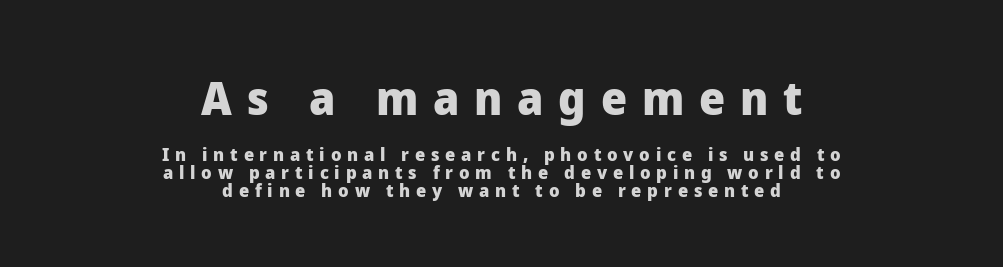
The image shows 46 px heavy sans-serif type, upright; set centered, tight line spacing (1.0x), unusually wide letter spacing (+0.32 em), not underlined; the first (top) block is 2.56x larger; low stroke contrast and a medium x-height.
